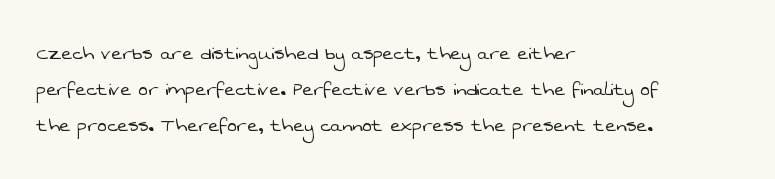
Q: Is the text bold? A: No.
Q: Is the text underlined? A: No.
Q: How is the paragraph aligned? A: Left-aligned.
Q: Is the spacing between letters normal or unusually wide? A: Normal.
Q: Is the spacing between lines tight, normal or loose? A: Normal.
